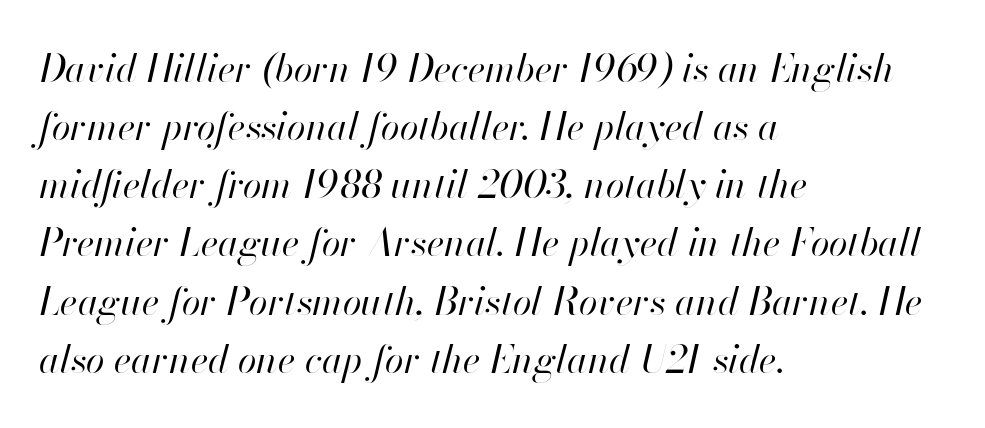
{"italic": "yes", "lean": "right", "slant_degrees": 13, "bold": "no", "weight": "regular", "width": "normal", "stroke_contrast": "high", "x_height": "small", "monospaced": "no", "underline": "no", "align": "left", "line_spacing": "normal", "line_spacing_ratio": 1.53, "letter_spacing": "normal", "letter_spacing_em": 0.0, "glyph_px": 38}
